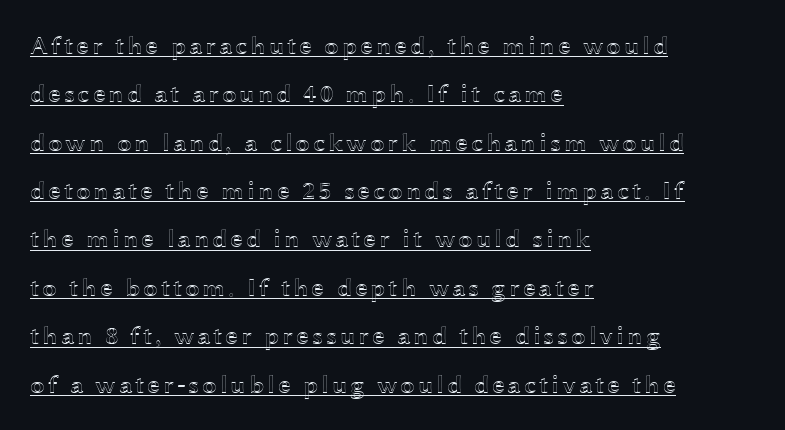
Upright lettering throughout. The rendering uses the underline text-decoration. In CSS terms this would be text-align: left.
